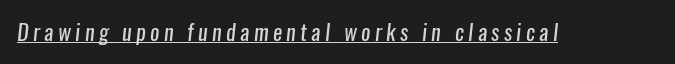
These glyphs show unthickened strokes, regular width or finer. The sample's only ornament is a line tracing under the words. The horizontal fit of the characters is loose and conspicuously gappy.
